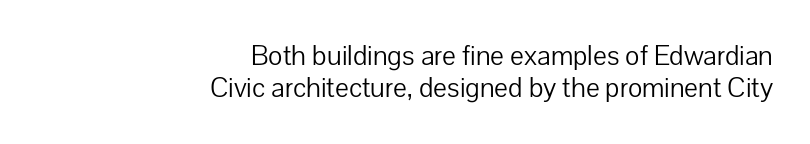
Q: Is the text bold? A: No.
Q: Is the text italic (slanted)? A: No, it is upright.
Q: Is the typeface a serif or a sans-serif typeface? A: Sans-serif.
Q: Is the text underlined? A: No.
Q: How is the paragraph aligned? A: Right-aligned.
Q: Is the spacing between letters normal or unusually wide? A: Normal.
Q: Is the spacing between lines tight, normal or loose? A: Tight.
Q: Width (condensed, normal, or wide)? A: Normal.
Q: Stroke contrast? A: Low.
Q: x-height? A: Medium.
Q: Monospaced? A: No.
